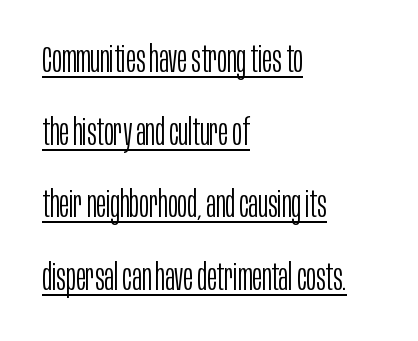
The image shows 37 px light, condensed sans-serif type, upright; set left-aligned, loose line spacing (1.96x), normal letter spacing, underlined; low stroke contrast and a large x-height.
